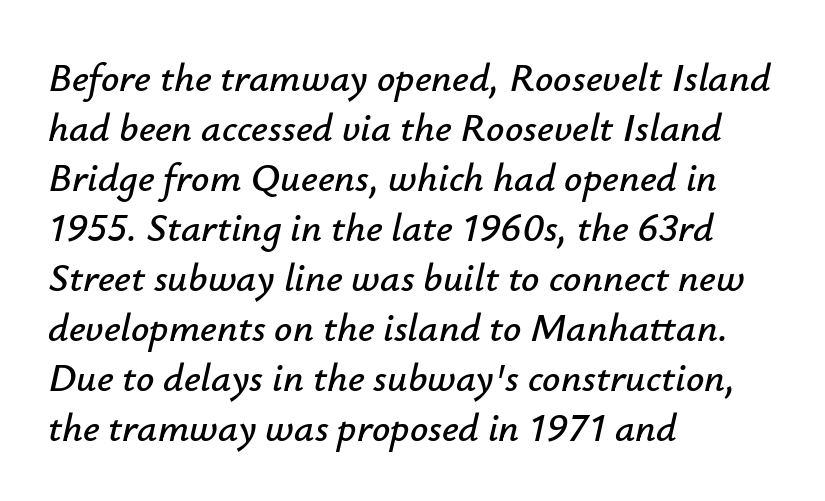
The image shows 40 px text type, italic (leaning right); set left-aligned, normal line spacing (1.25x), normal letter spacing, not underlined; low stroke contrast and a small x-height.
